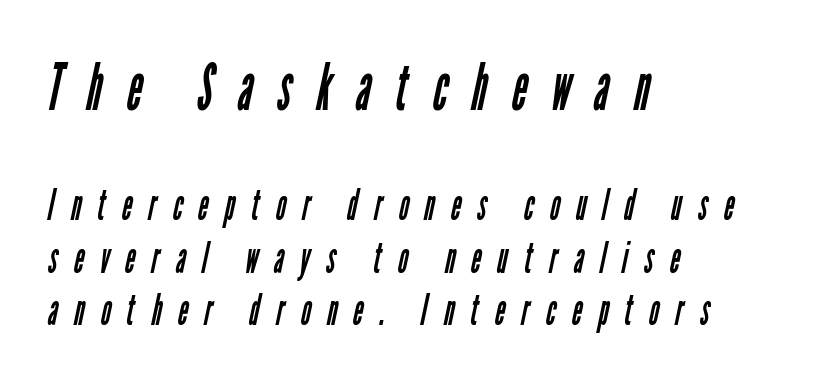
Q: Is the text bold? A: No.
Q: Is the typeface a serif or a sans-serif typeface? A: Sans-serif.
Q: Is the text underlined? A: No.
Q: How is the paragraph aligned? A: Left-aligned.
Q: Is the spacing between letters normal or unusually wide? A: Unusually wide.
Q: Which block of text is set in a larger size, the first (top) or the second (bottom)? A: The first (top) one.
Q: Width (condensed, normal, or wide)? A: Condensed.
Q: Stroke contrast? A: Low.
Q: x-height? A: Medium.
Q: Monospaced? A: No.
